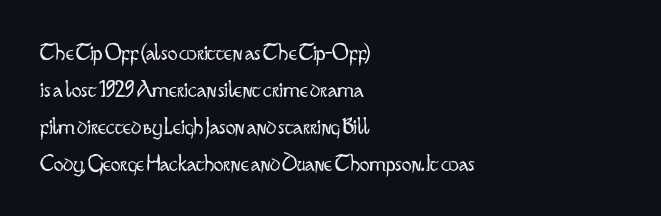
{"italic": "no", "bold": "no", "underline": "no", "align": "left", "line_spacing": "normal", "line_spacing_ratio": 1.54, "letter_spacing": "normal", "letter_spacing_em": 0.0, "glyph_px": 24}
